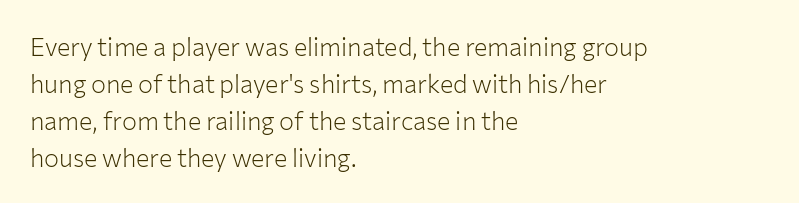
Q: Is the text bold? A: No.
Q: Is the text italic (slanted)? A: No, it is upright.
Q: Is the text underlined? A: No.
Q: How is the paragraph aligned? A: Left-aligned.
Q: Is the spacing between letters normal or unusually wide? A: Normal.
Q: Is the spacing between lines tight, normal or loose? A: Normal.
